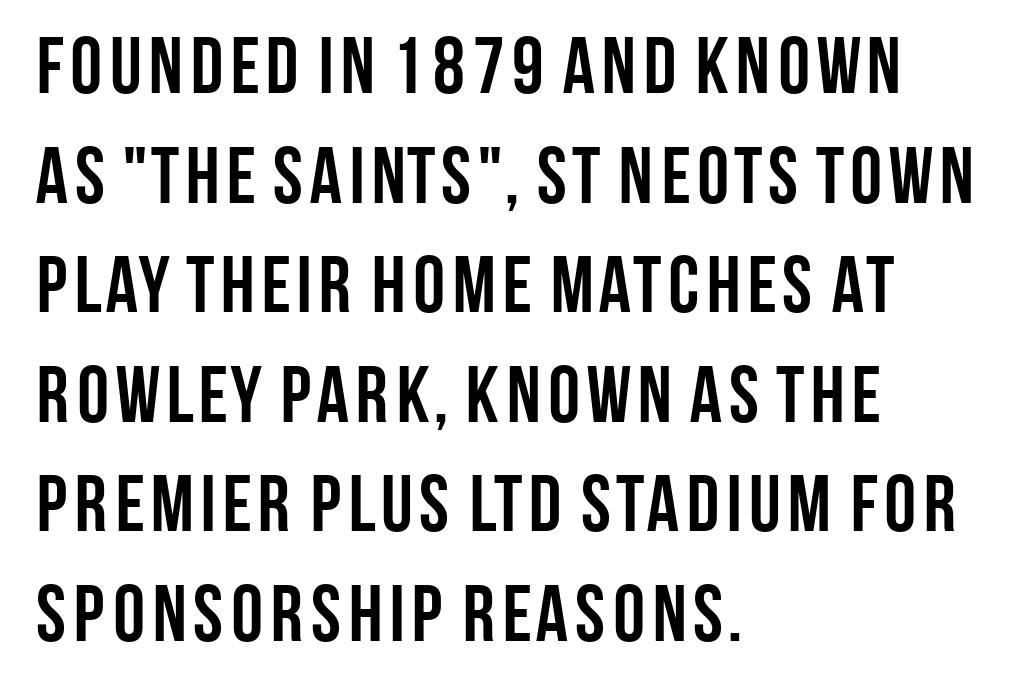
Q: Is the text bold? A: Yes.
Q: Is the text italic (slanted)? A: No, it is upright.
Q: Is the typeface a serif or a sans-serif typeface? A: Sans-serif.
Q: Is the text underlined? A: No.
Q: How is the paragraph aligned? A: Left-aligned.
Q: Is the spacing between letters normal or unusually wide? A: Normal.
Q: Is the spacing between lines tight, normal or loose? A: Normal.
Q: Width (condensed, normal, or wide)? A: Condensed.
Q: Stroke contrast? A: Low.
Q: x-height? A: Large.
Q: Monospaced? A: No.
